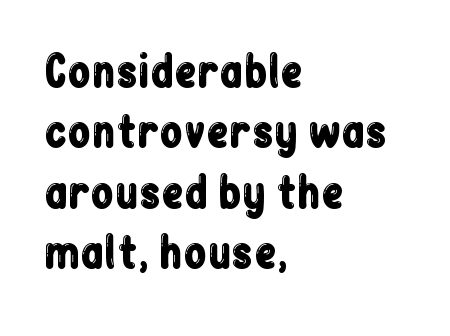
Q: Is the text italic (slanted)? A: No, it is upright.
Q: Is the typeface a serif or a sans-serif typeface? A: Sans-serif.
Q: Is the text underlined? A: No.
Q: How is the paragraph aligned? A: Left-aligned.
Q: Is the spacing between letters normal or unusually wide? A: Normal.
Q: Is the spacing between lines tight, normal or loose? A: Normal.
Q: Width (condensed, normal, or wide)? A: Condensed.
Q: Stroke contrast? A: Low.
Q: x-height? A: Medium.
Q: Monospaced? A: No.
